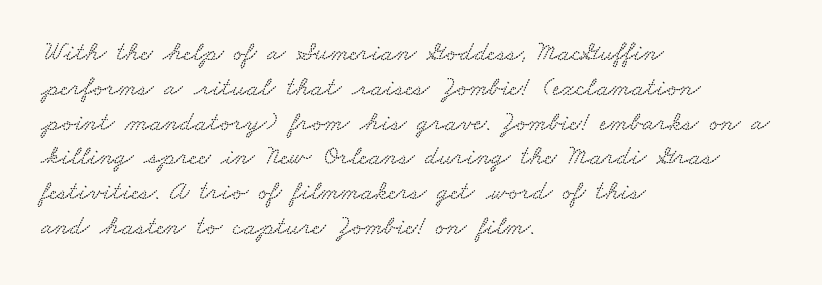
Only glyphs here, with clear space below each row. Students, note that the glyphs here touch the page at normal intervals. Regular leading. The ragged edge is on the right, which tells us the setting is flush left.
